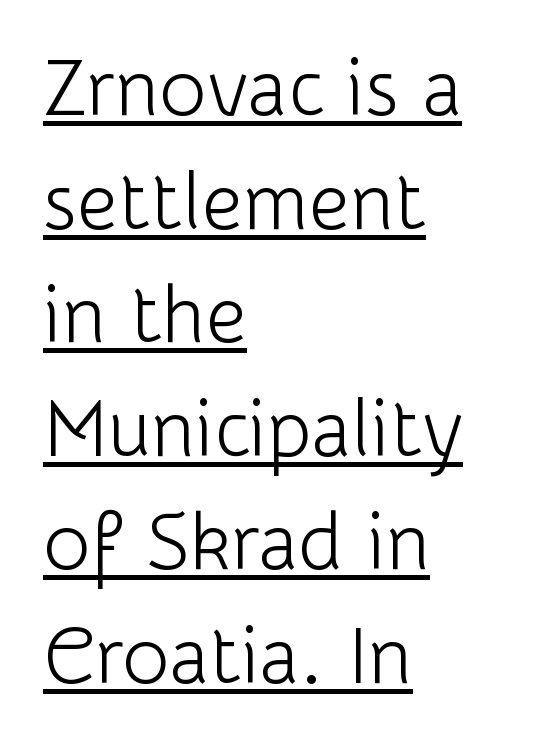
Q: Is the text bold? A: No.
Q: Is the text italic (slanted)? A: No, it is upright.
Q: Is the typeface a serif or a sans-serif typeface? A: Sans-serif.
Q: Is the text underlined? A: Yes.
Q: How is the paragraph aligned? A: Left-aligned.
Q: Is the spacing between letters normal or unusually wide? A: Normal.
Q: Is the spacing between lines tight, normal or loose? A: Normal.
Q: Width (condensed, normal, or wide)? A: Normal.
Q: Stroke contrast? A: Low.
Q: x-height? A: Medium.
Q: Monospaced? A: No.
